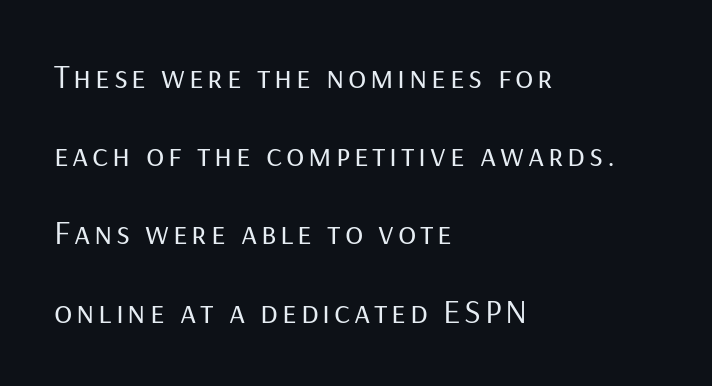
The image shows 34 px regular-weight sans-serif type, upright; set left-aligned, loose line spacing (2.3x), not underlined; low stroke contrast and a medium x-height.
